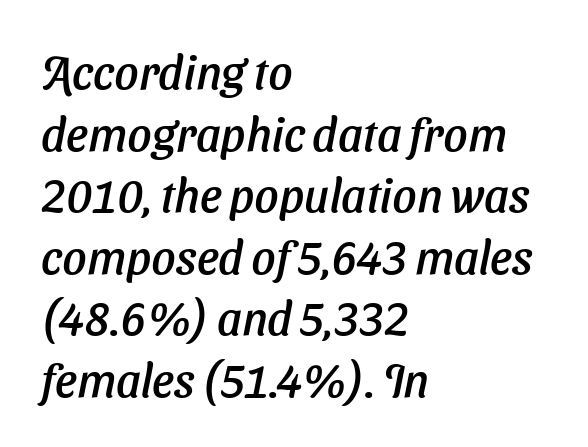
Q: Is the text italic (slanted)? A: Yes, it leans right by about 11 degrees.
Q: Is the text underlined? A: No.
Q: How is the paragraph aligned? A: Left-aligned.
Q: Is the spacing between letters normal or unusually wide? A: Normal.
Q: Is the spacing between lines tight, normal or loose? A: Normal.
Q: Width (condensed, normal, or wide)? A: Normal.
Q: Stroke contrast? A: Low.
Q: x-height? A: Medium.
Q: Monospaced? A: No.
